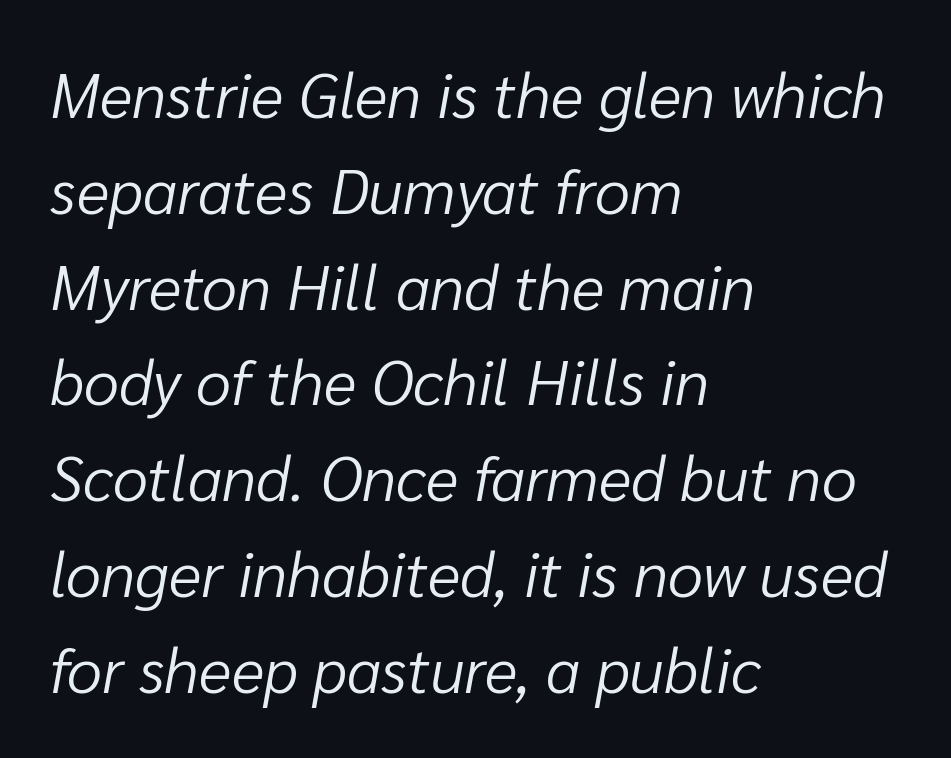
Q: Is the text bold? A: No.
Q: Is the text italic (slanted)? A: Yes, it leans right by about 10 degrees.
Q: Is the text underlined? A: No.
Q: How is the paragraph aligned? A: Left-aligned.
Q: Is the spacing between letters normal or unusually wide? A: Normal.
Q: Is the spacing between lines tight, normal or loose? A: Normal.
Q: Width (condensed, normal, or wide)? A: Normal.
Q: Stroke contrast? A: Low.
Q: x-height? A: Medium.
Q: Monospaced? A: No.
